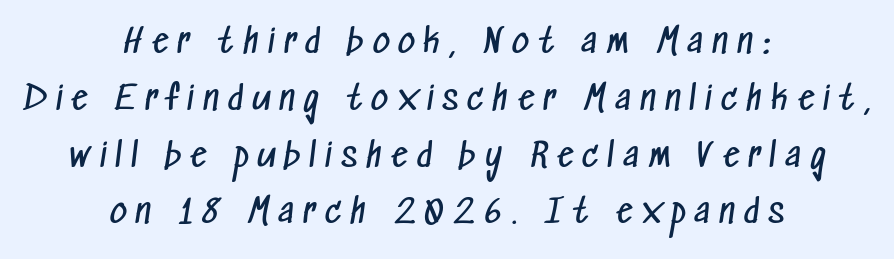
{"serif": "no", "bold": "no", "weight": "regular", "width": "condensed", "stroke_contrast": "low", "x_height": "medium", "monospaced": "no", "underline": "no", "align": "center", "line_spacing_ratio": 1.72, "letter_spacing": "wide", "letter_spacing_em": 0.28, "glyph_px": 33}
